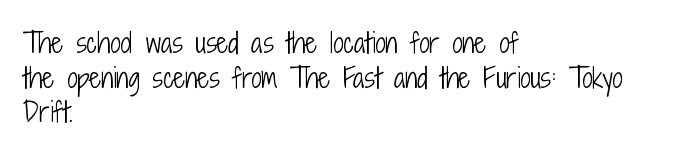
No chunkiness to these letters — they're not bold. A classic flush-left, rag-right setting is used for this passage. One glance says typical: line gaps are just what's usual. The letters sit at their default tracking, neither squeezed nor spread.
